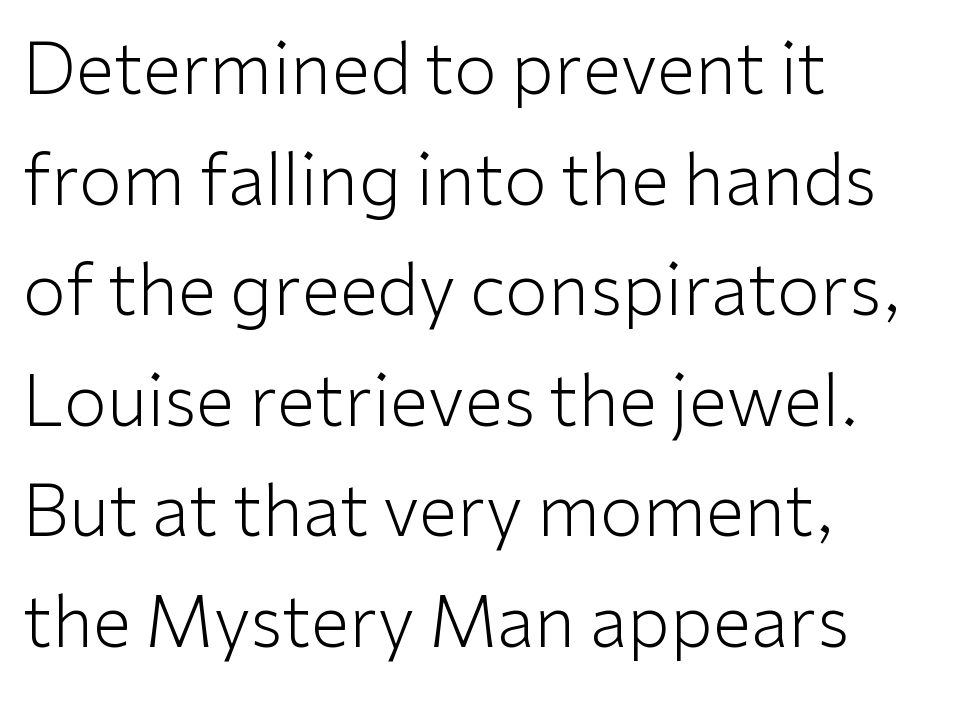
Q: Is the text bold? A: No.
Q: Is the text italic (slanted)? A: No, it is upright.
Q: Is the typeface a serif or a sans-serif typeface? A: Sans-serif.
Q: Is the text underlined? A: No.
Q: How is the paragraph aligned? A: Left-aligned.
Q: Is the spacing between letters normal or unusually wide? A: Normal.
Q: Is the spacing between lines tight, normal or loose? A: Normal.
Q: Width (condensed, normal, or wide)? A: Normal.
Q: Stroke contrast? A: Low.
Q: x-height? A: Medium.
Q: Monospaced? A: No.
